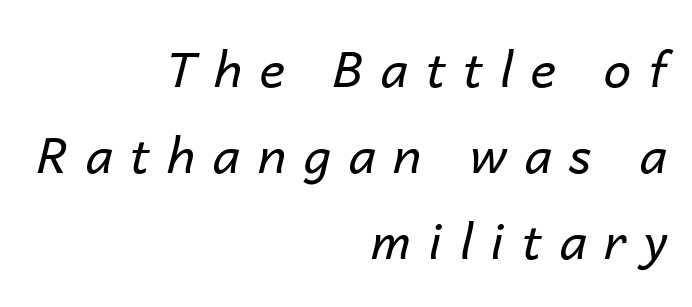
{"italic": "yes", "lean": "right", "slant_degrees": 14, "bold": "no", "weight": "regular", "width": "normal", "stroke_contrast": "low", "x_height": "medium", "monospaced": "no", "underline": "no", "align": "right", "line_spacing_ratio": 1.76, "letter_spacing": "wide", "letter_spacing_em": 0.36, "glyph_px": 49}
